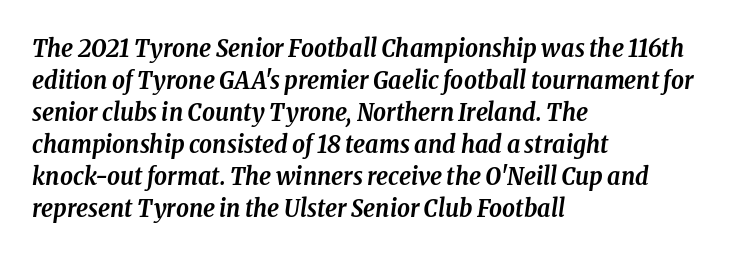
Q: Is the text bold? A: Yes.
Q: Is the text italic (slanted)? A: Yes, it leans right by about 8 degrees.
Q: Is the text underlined? A: No.
Q: How is the paragraph aligned? A: Left-aligned.
Q: Is the spacing between letters normal or unusually wide? A: Normal.
Q: Is the spacing between lines tight, normal or loose? A: Normal.
